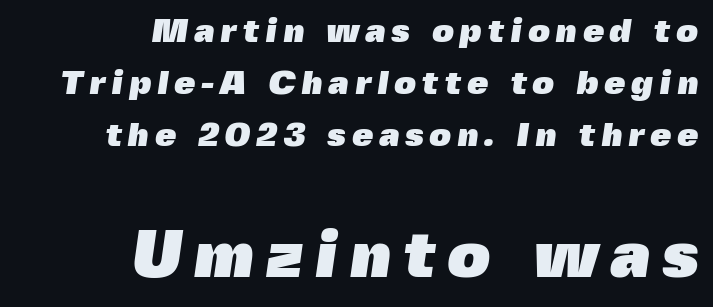
The image shows 67 px heavy sans-serif type; set right-aligned, normal line spacing (1.53x), not underlined; the second (bottom) block is 1.97x larger; a medium x-height.
